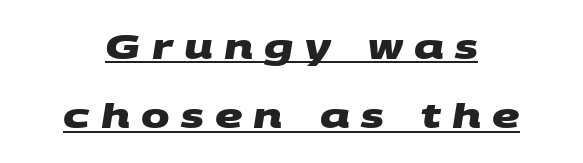
The paragraph has two soft edges and a firm central axis. Here the designer chose a conventional face with non-uniform glyph widths. Each word looks stretched out because of the extra space between its letters. This is sans-serif lettering, the kind often seen on screens and signage. Notice how a bar underscores the lettering throughout. If you measured baseline to baseline, you'd find a long distance.
